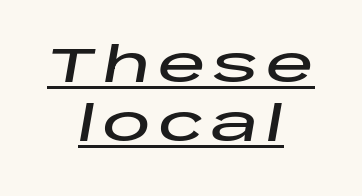
This is underlined copy, the kind a proofreader might mark for attention. Looking at the ascenders, they clearly lean. Alignment: centered. Proportional: the letters do not fall into vertical columns.
